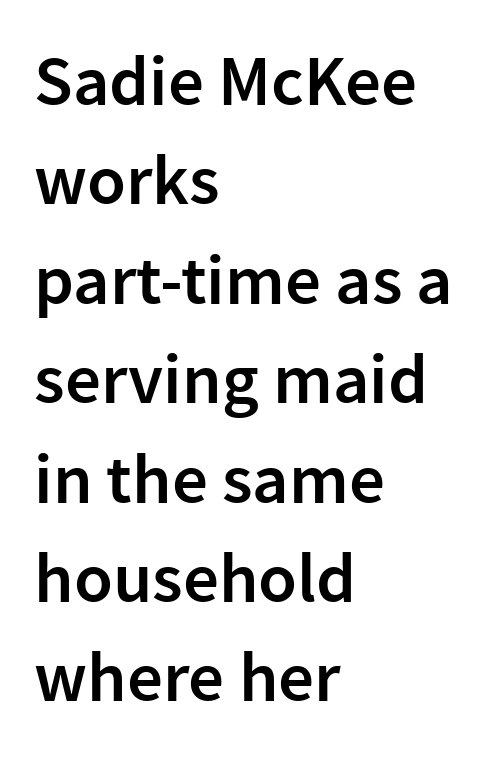
The image shows 71 px semibold sans-serif type, upright; set left-aligned, normal line spacing (1.4x), normal letter spacing, not underlined; low stroke contrast and a medium x-height.
